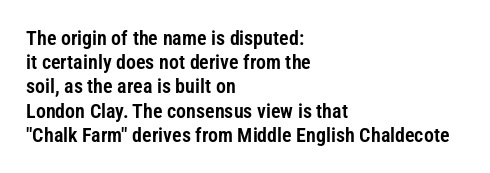
{"italic": "no", "underline": "no", "align": "left", "line_spacing_ratio": 1.21, "letter_spacing": "normal", "letter_spacing_em": 0.0, "glyph_px": 20}
